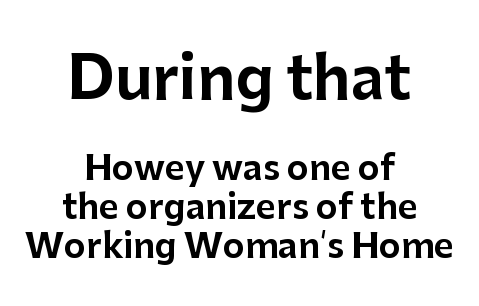
Q: Is the text italic (slanted)? A: No, it is upright.
Q: Is the typeface a serif or a sans-serif typeface? A: Sans-serif.
Q: Is the text underlined? A: No.
Q: How is the paragraph aligned? A: Centered.
Q: Is the spacing between letters normal or unusually wide? A: Normal.
Q: Is the spacing between lines tight, normal or loose? A: Tight.
Q: Which block of text is set in a larger size, the first (top) or the second (bottom)? A: The first (top) one.
Q: Width (condensed, normal, or wide)? A: Normal.
Q: Stroke contrast? A: Low.
Q: x-height? A: Medium.
Q: Monospaced? A: No.
